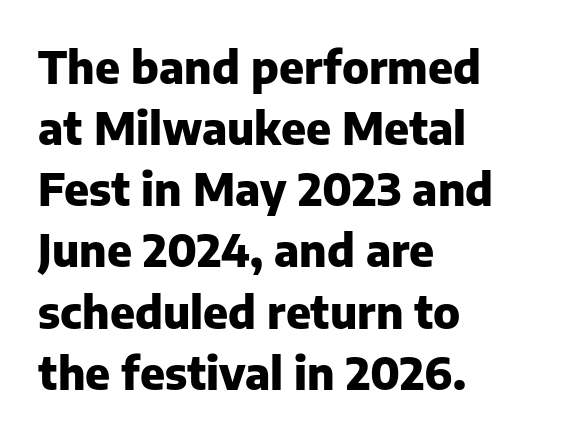
Q: Is the text bold? A: Yes.
Q: Is the text italic (slanted)? A: No, it is upright.
Q: Is the typeface a serif or a sans-serif typeface? A: Sans-serif.
Q: Is the text underlined? A: No.
Q: How is the paragraph aligned? A: Left-aligned.
Q: Is the spacing between letters normal or unusually wide? A: Normal.
Q: Is the spacing between lines tight, normal or loose? A: Normal.
Q: Width (condensed, normal, or wide)? A: Normal.
Q: Stroke contrast? A: Low.
Q: x-height? A: Medium.
Q: Monospaced? A: No.
